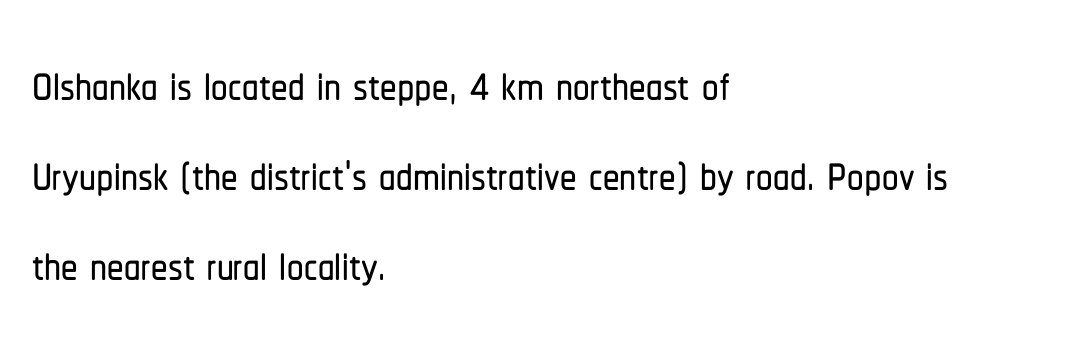
Q: Is the text italic (slanted)? A: No, it is upright.
Q: Is the typeface a serif or a sans-serif typeface? A: Sans-serif.
Q: Is the text underlined? A: No.
Q: How is the paragraph aligned? A: Left-aligned.
Q: Is the spacing between letters normal or unusually wide? A: Normal.
Q: Is the spacing between lines tight, normal or loose? A: Normal.
Q: Width (condensed, normal, or wide)? A: Condensed.
Q: Stroke contrast? A: Low.
Q: x-height? A: Medium.
Q: Monospaced? A: No.
